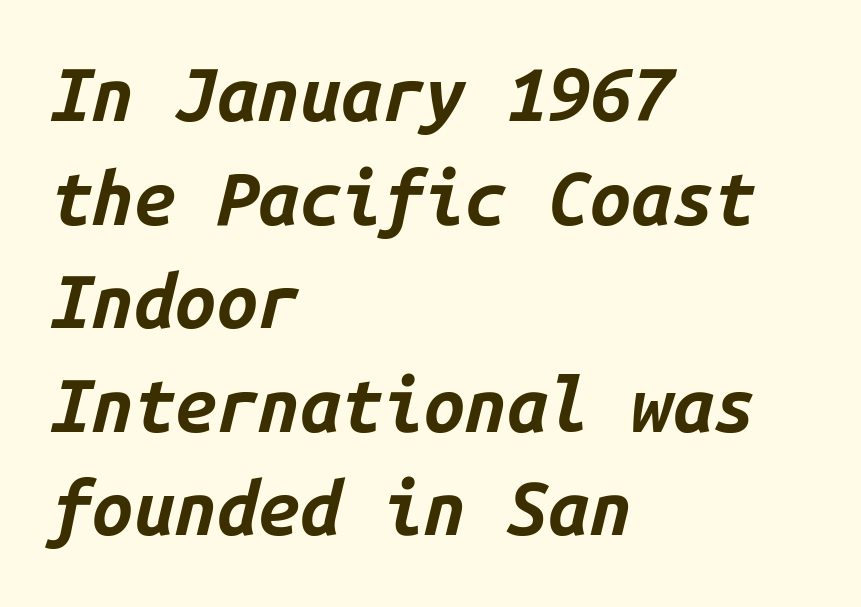
The image shows 74 px bold type, italic (leaning right), monospaced; set left-aligned, normal line spacing (1.4x), normal letter spacing, not underlined; low stroke contrast and a medium x-height.
